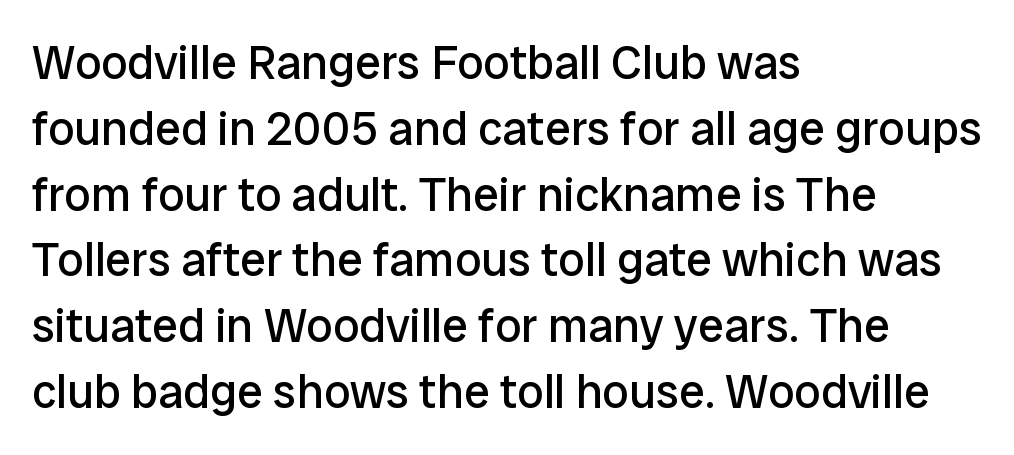
Q: Is the text bold? A: No.
Q: Is the text italic (slanted)? A: No, it is upright.
Q: Is the typeface a serif or a sans-serif typeface? A: Sans-serif.
Q: Is the text underlined? A: No.
Q: How is the paragraph aligned? A: Left-aligned.
Q: Is the spacing between letters normal or unusually wide? A: Normal.
Q: Is the spacing between lines tight, normal or loose? A: Normal.
Q: Width (condensed, normal, or wide)? A: Normal.
Q: Stroke contrast? A: Low.
Q: x-height? A: Medium.
Q: Monospaced? A: No.
